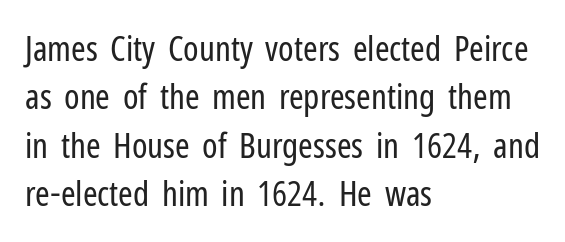
Q: Is the text bold? A: No.
Q: Is the text italic (slanted)? A: No, it is upright.
Q: Is the typeface a serif or a sans-serif typeface? A: Sans-serif.
Q: Is the text underlined? A: No.
Q: How is the paragraph aligned? A: Left-aligned.
Q: Is the spacing between letters normal or unusually wide? A: Normal.
Q: Is the spacing between lines tight, normal or loose? A: Normal.
Q: Width (condensed, normal, or wide)? A: Condensed.
Q: Stroke contrast? A: Low.
Q: x-height? A: Medium.
Q: Monospaced? A: No.
